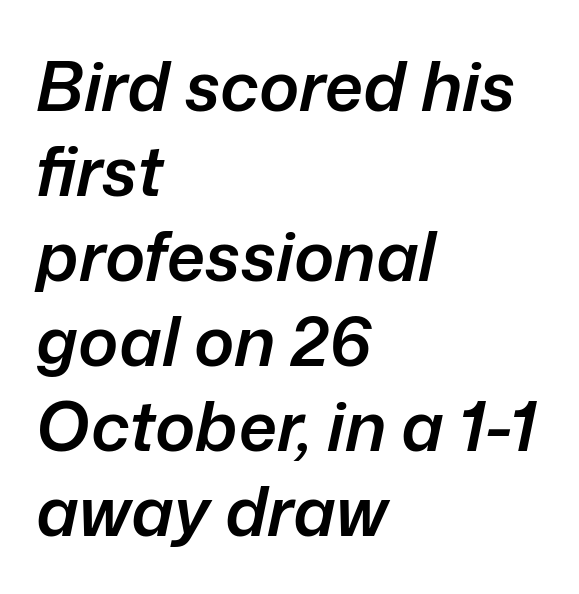
The image shows 68 px semibold type, italic (leaning right); set left-aligned, normal line spacing (1.25x), normal letter spacing, not underlined; low stroke contrast and a medium x-height.
